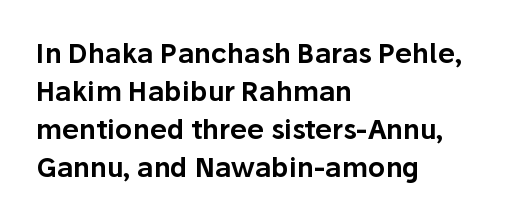
The image shows 27 px text type, upright; set left-aligned, normal line spacing (1.41x), normal letter spacing, not underlined.
